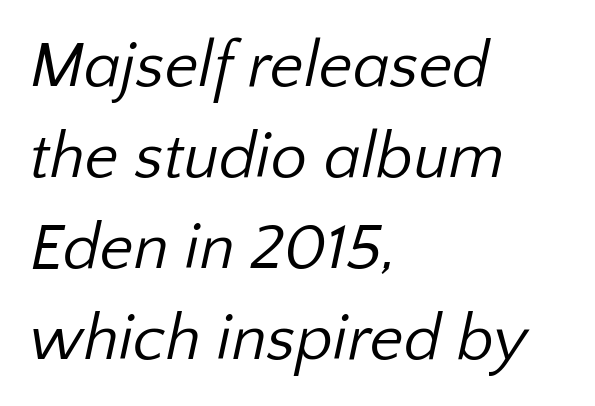
Reading down the block, your eye returns to a fixed left position each line. The area under the type is left untouched. Leading matches the norm, producing a regular column. This sample has the flowing, uneven cadence of proportional lettering. Stems here are at most as thick as an everyday book face.
